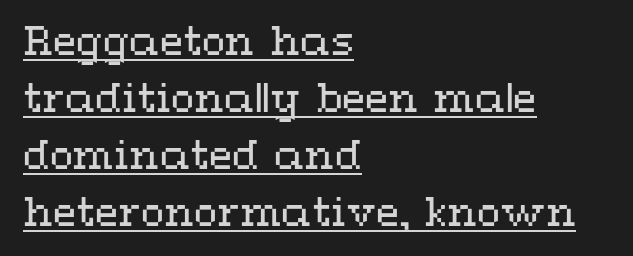
The image shows 38 px regular-weight, wide type, upright; set left-aligned, normal line spacing (1.5x), normal letter spacing, underlined; medium stroke contrast and a medium x-height.
